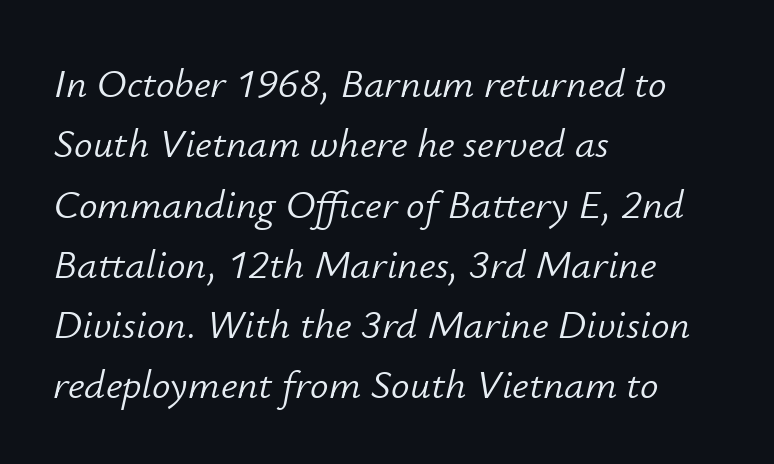
Proportional: the letters do not fall into vertical columns. Leading: standard. Glyph-to-glyph distance matches everyday printed text. Tall strokes in this sample are angled rather than plumb. The text block is weighted toward the left margin, trailing off unevenly rightward. The strip under each line holds only bare page.
